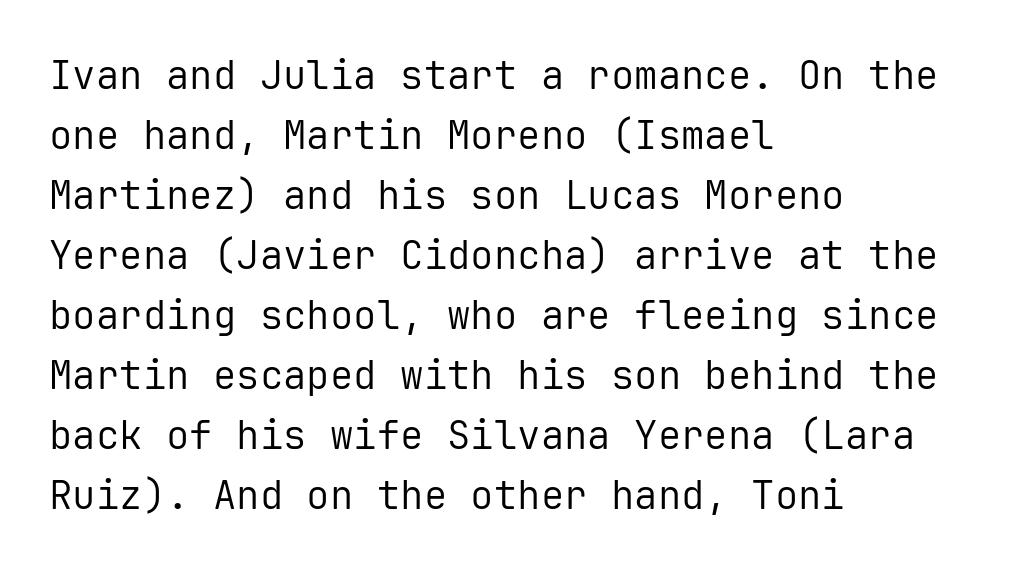
Q: Is the text bold? A: No.
Q: Is the text italic (slanted)? A: No, it is upright.
Q: Is the typeface a serif or a sans-serif typeface? A: Sans-serif.
Q: Is the text underlined? A: No.
Q: How is the paragraph aligned? A: Left-aligned.
Q: Is the spacing between letters normal or unusually wide? A: Normal.
Q: Is the spacing between lines tight, normal or loose? A: Normal.
Q: Width (condensed, normal, or wide)? A: Normal.
Q: Stroke contrast? A: Low.
Q: x-height? A: Medium.
Q: Monospaced? A: Yes.
